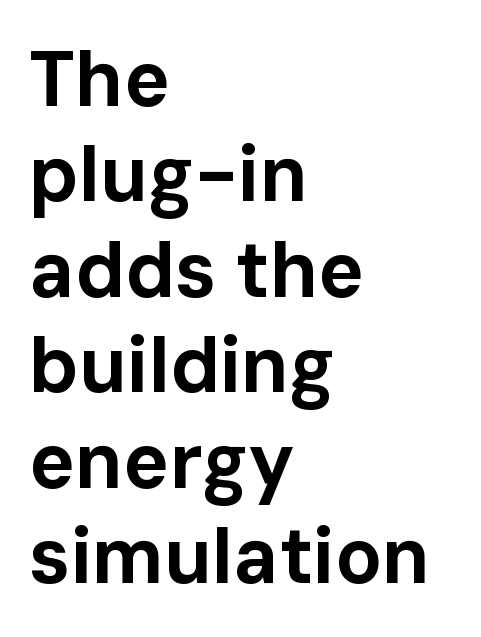
Characters follow at the spacing the type designer built in. Character widths vary here, with narrow letters taking less room than wide ones. Set as a true bold cut, around the 700 mark. Just letters on the line, the space beneath them empty. Vertical strokes here are truly vertical. The paragraph shown leans on its left margin.
